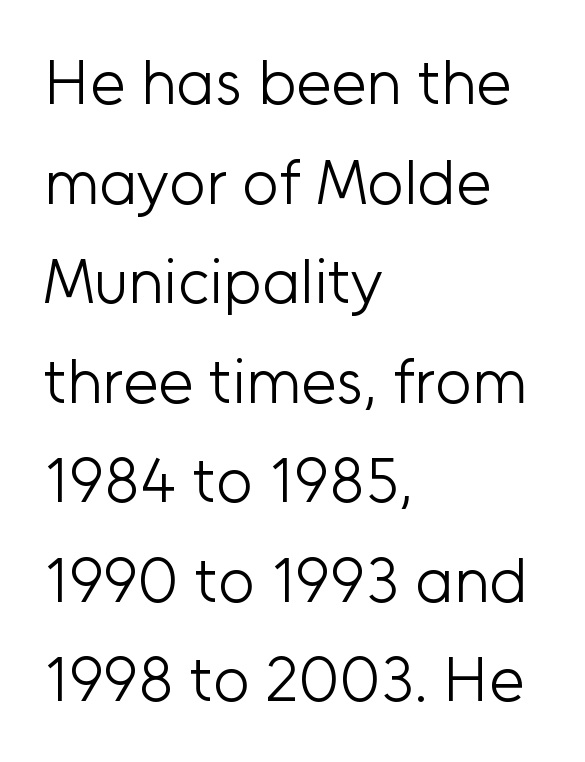
This rendering uses left alignment, leaving the right contour irregular. Nope, not italic — everything's standing straight. The rendering keeps characters at their native spacing. Letters have the restrained weight of plain body copy at most. Is this a fixed-width face? No — the glyphs have proportional, varying widths.
